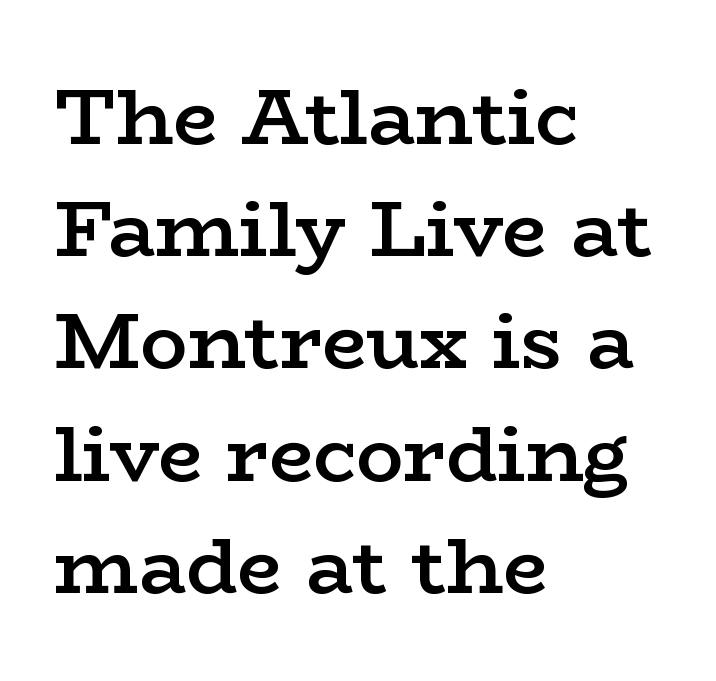
Proportional: the letters do not fall into vertical columns. Honestly, the row spacing looks completely unremarkable. A student would call this left alignment; a typographer would say flush left, rag right. Tracking here is standard; glyphs follow each other at the usual distance.
